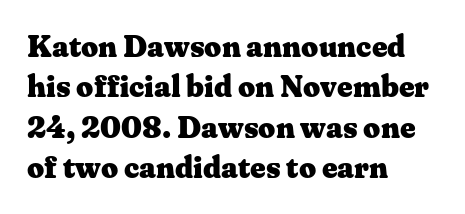
{"serif": "yes", "italic": "no", "bold": "yes", "weight": "heavy", "width": "wide", "stroke_contrast": "medium", "x_height": "medium", "monospaced": "no", "underline": "no", "align": "left", "line_spacing": "normal", "line_spacing_ratio": 1.35, "letter_spacing": "normal", "letter_spacing_em": 0.0, "glyph_px": 30}
